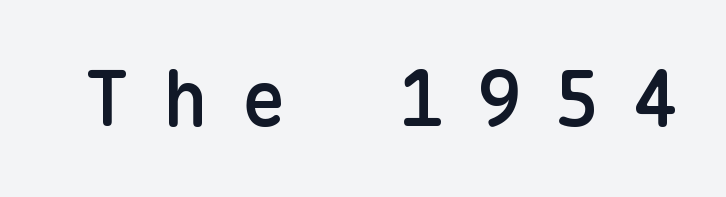
The image shows 76 px semibold sans-serif type, upright, monospaced; set unusually wide letter spacing (+0.43 em), not underlined; low stroke contrast and a medium x-height.
